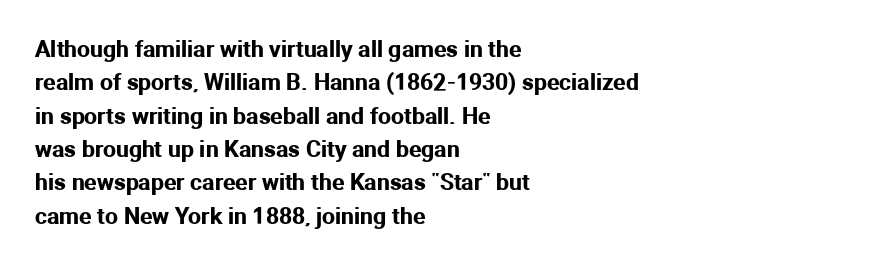
{"italic": "no", "underline": "no", "align": "left", "line_spacing": "normal", "line_spacing_ratio": 1.45, "letter_spacing": "normal", "letter_spacing_em": 0.0, "glyph_px": 23}
